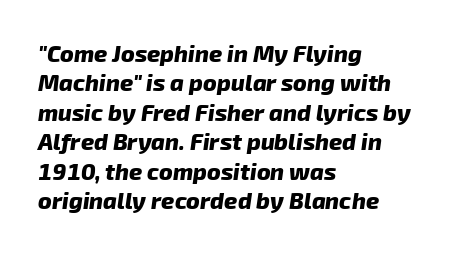
{"bold": "yes", "underline": "no", "align": "left", "line_spacing": "normal", "line_spacing_ratio": 1.28, "letter_spacing": "normal", "letter_spacing_em": 0.0, "glyph_px": 23}
